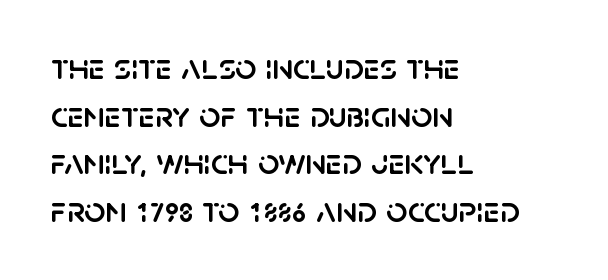
{"serif": "no", "italic": "no", "width": "normal", "stroke_contrast": "low", "x_height": "large", "monospaced": "no", "underline": "no", "align": "left", "line_spacing": "normal", "line_spacing_ratio": 1.29, "letter_spacing": "normal", "letter_spacing_em": 0.0, "glyph_px": 37}
